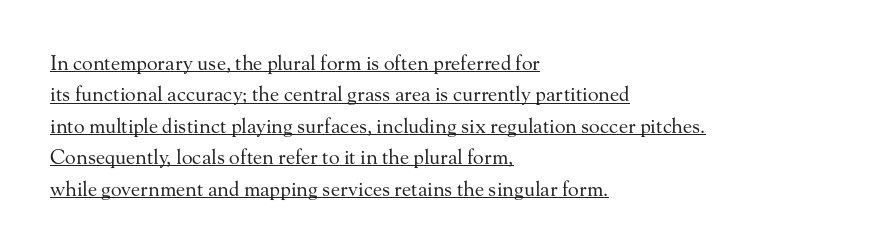
The image shows 20 px text type, upright; set left-aligned, normal line spacing (1.57x), normal letter spacing, underlined.
